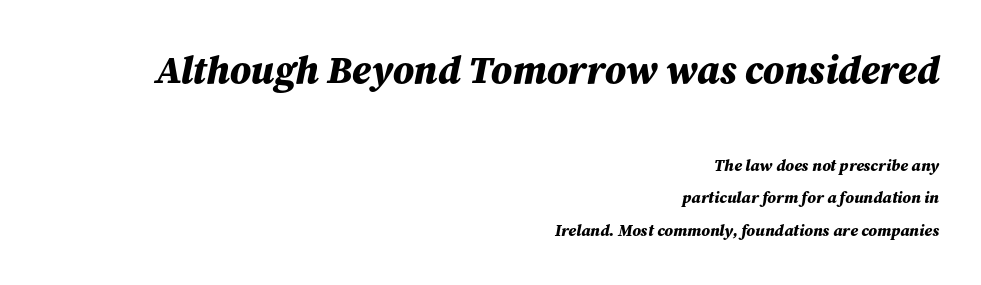
Look at the tracking — it's just the regular setting, nothing added. The setting favours the right margin, as signatures and pull-quotes sometimes do. The string is rendered with underlining switched off. Widely set lines give the paragraph a tall, airy silhouette. Italic: yes, the glyphs are oblique. A typesetter would call this proportional, since set widths differ per character.
